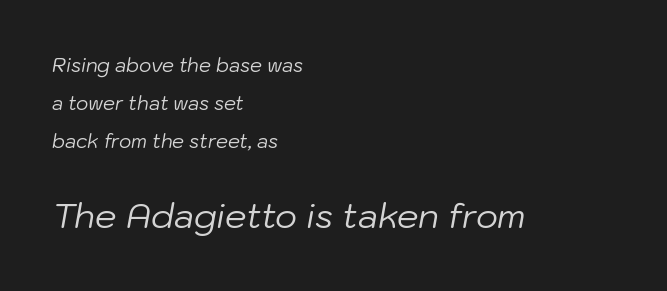
Q: Is the text bold? A: No.
Q: Is the text italic (slanted)? A: Yes, it leans right by about 10 degrees.
Q: Is the text underlined? A: No.
Q: How is the paragraph aligned? A: Left-aligned.
Q: Is the spacing between letters normal or unusually wide? A: Normal.
Q: Is the spacing between lines tight, normal or loose? A: Loose.
Q: Which block of text is set in a larger size, the first (top) or the second (bottom)? A: The second (bottom) one.
Q: Width (condensed, normal, or wide)? A: Normal.
Q: Stroke contrast? A: Low.
Q: x-height? A: Medium.
Q: Monospaced? A: No.
